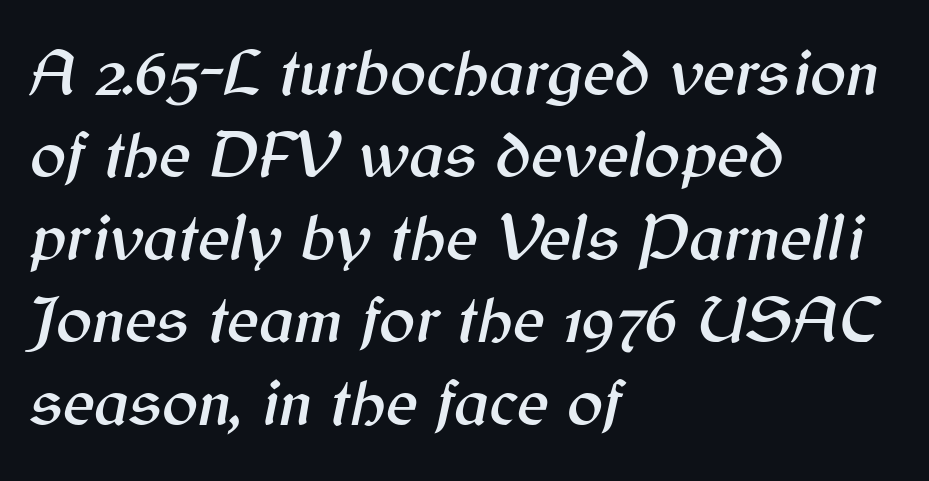
Q: Is the text italic (slanted)? A: Yes, it leans right by about 12 degrees.
Q: Is the text underlined? A: No.
Q: How is the paragraph aligned? A: Left-aligned.
Q: Is the spacing between letters normal or unusually wide? A: Normal.
Q: Width (condensed, normal, or wide)? A: Normal.
Q: Stroke contrast? A: Medium.
Q: x-height? A: Medium.
Q: Monospaced? A: No.
